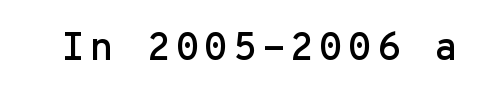
Every character here occupies the same horizontal width, giving the sample a typewriter-like rhythm. Look at the bottom of the vertical strokes: they stop flat, with no serifs. Ordinary non-slanted type is in use. Bare-footed words on every line.
